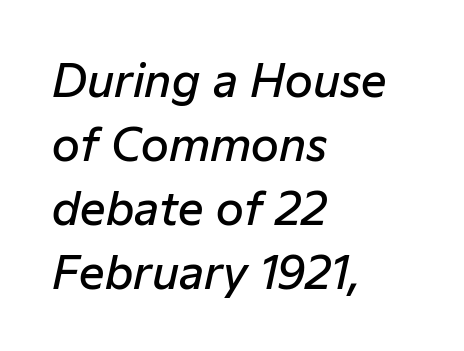
{"italic": "yes", "lean": "right", "slant_degrees": 12, "bold": "semi", "weight": "semibold", "width": "normal", "stroke_contrast": "low", "x_height": "medium", "monospaced": "no", "underline": "no", "align": "left", "line_spacing": "normal", "line_spacing_ratio": 1.42, "letter_spacing": "normal", "letter_spacing_em": 0.0, "glyph_px": 45}
